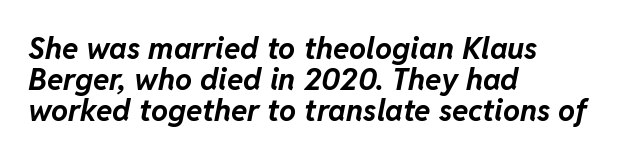
The image shows 30 px bold type, italic (leaning right); set left-aligned, tight line spacing (1.03x), normal letter spacing, not underlined; low stroke contrast and a medium x-height.
